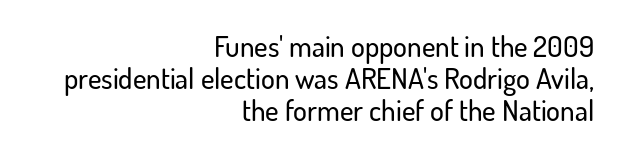
The image shows 29 px sans-serif type, upright; set right-aligned, tight line spacing (1.11x), normal letter spacing, not underlined; low stroke contrast and a small x-height.
